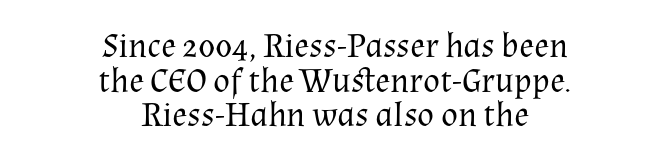
Q: Is the text bold? A: No.
Q: Is the text italic (slanted)? A: No, it is upright.
Q: Is the typeface a serif or a sans-serif typeface? A: Serif.
Q: Is the text underlined? A: No.
Q: How is the paragraph aligned? A: Centered.
Q: Is the spacing between letters normal or unusually wide? A: Normal.
Q: Is the spacing between lines tight, normal or loose? A: Tight.
Q: Width (condensed, normal, or wide)? A: Normal.
Q: Stroke contrast? A: Medium.
Q: x-height? A: Medium.
Q: Monospaced? A: No.
